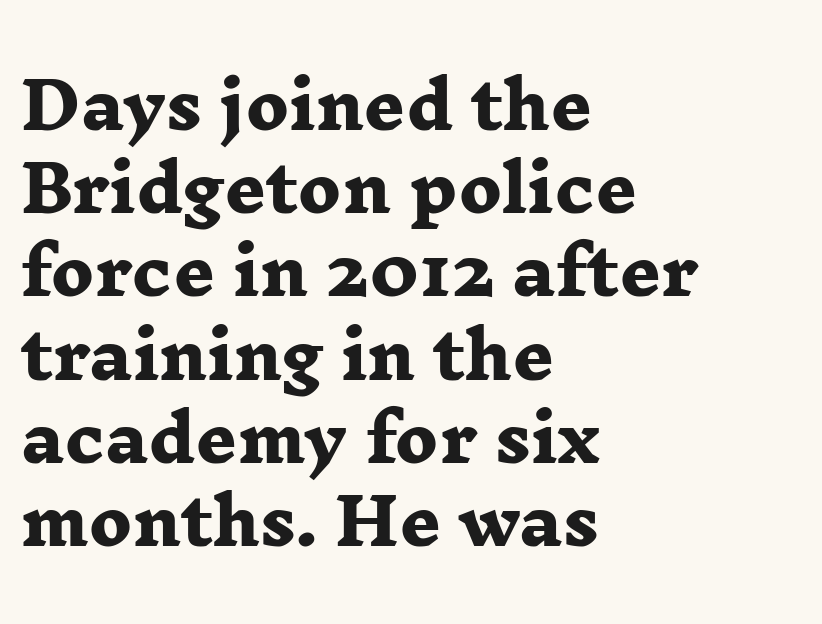
Compared with typical paragraphs, the rows here are spaced about the same. Each row of text sits above clean, open space. Think of a printed novel: that variable character pitch is what you see here. Honestly, the letter spacing is just normal — you wouldn't notice it. Heavy, bold letterforms.
